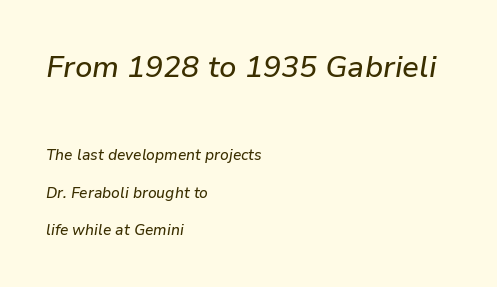
The image shows 30 px text type, italic (leaning right); set left-aligned, loose line spacing (2.48x), normal letter spacing, not underlined; the first (top) block is 2.0x larger; low stroke contrast and a medium x-height.
